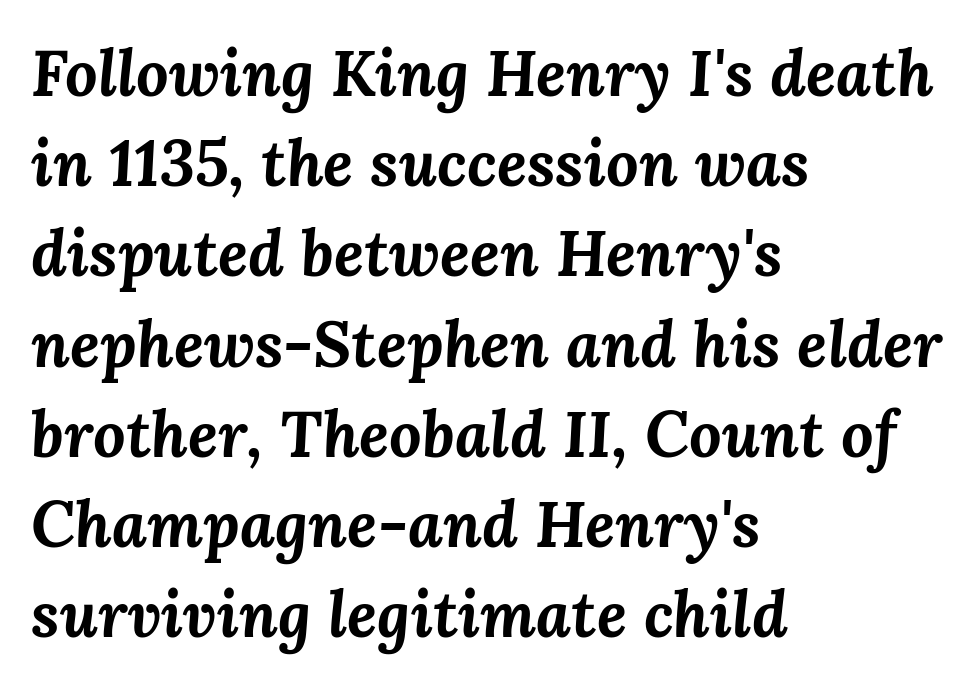
Spacing between characters is what you'd get straight out of the box. When letters slant like this, we call the style italic. Proportional: the letters do not fall into vertical columns. This rendering features lettering with no underline. The typesetter chose a ragged-right arrangement here.
